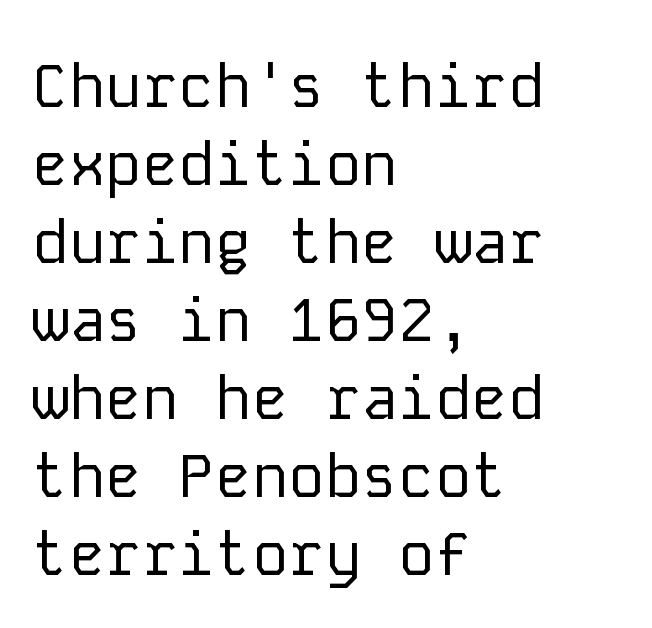
The image shows 61 px regular-weight sans-serif type, upright, monospaced; set left-aligned, normal line spacing (1.28x), normal letter spacing, not underlined; low stroke contrast and a medium x-height.
